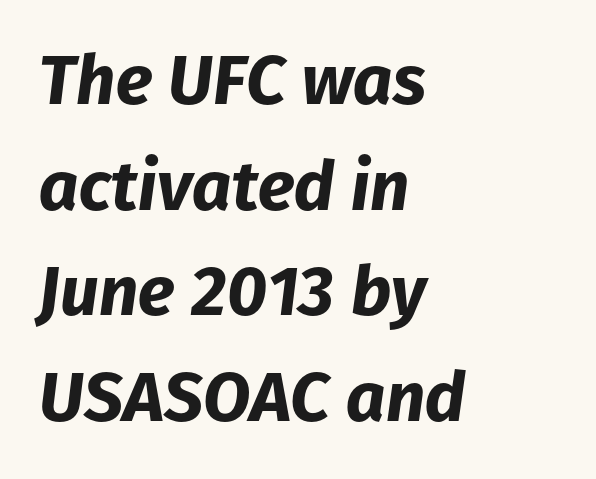
The image shows 69 px bold type, italic (leaning right); set left-aligned, normal line spacing (1.53x), normal letter spacing, not underlined; low stroke contrast and a medium x-height.
